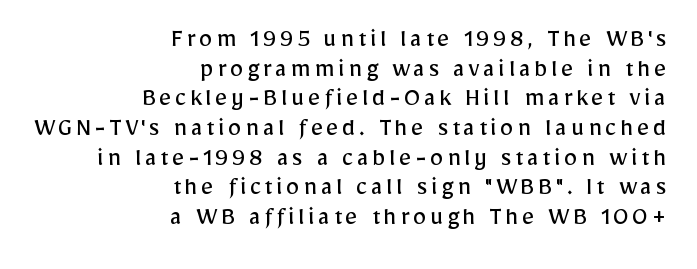
Q: Is the text bold? A: No.
Q: Is the text italic (slanted)? A: No, it is upright.
Q: Is the text underlined? A: No.
Q: How is the paragraph aligned? A: Right-aligned.
Q: Is the spacing between lines tight, normal or loose? A: Tight.
